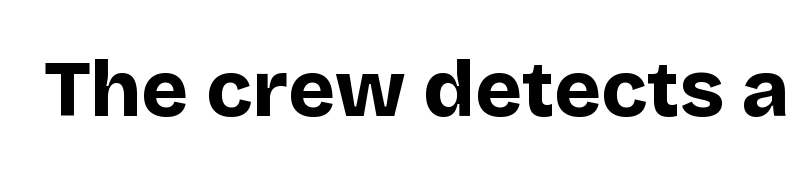
Q: Is the text bold? A: Yes.
Q: Is the text italic (slanted)? A: No, it is upright.
Q: Is the typeface a serif or a sans-serif typeface? A: Sans-serif.
Q: Is the text underlined? A: No.
Q: Is the spacing between letters normal or unusually wide? A: Normal.
Q: Width (condensed, normal, or wide)? A: Normal.
Q: Stroke contrast? A: Low.
Q: x-height? A: Large.
Q: Monospaced? A: No.
